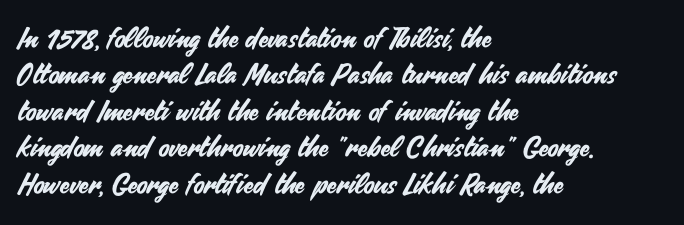
{"serif": "no", "width": "normal", "stroke_contrast": "medium", "x_height": "small", "monospaced": "no", "underline": "no", "align": "left", "line_spacing": "normal", "line_spacing_ratio": 1.3, "letter_spacing": "normal", "letter_spacing_em": 0.0, "glyph_px": 28}
